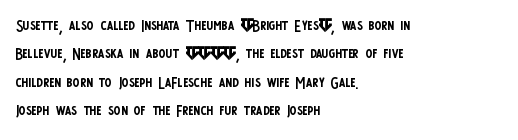
{"italic": "no", "bold": "no", "underline": "no", "align": "left", "line_spacing": "normal", "line_spacing_ratio": 1.35, "letter_spacing": "normal", "letter_spacing_em": 0.0, "glyph_px": 21}
